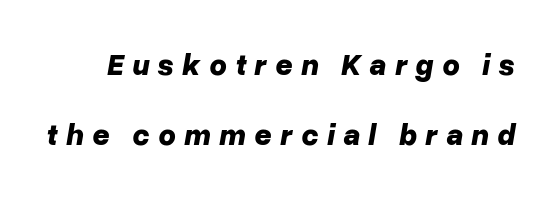
The tracking jumps out immediately: characters are airy and widely separated. Pretty heavy lettering here — definitely bold. These lines are rendered in a variable-pitch font. Loosely led — the rows are spread out. The font's italic variant was chosen for this text.
